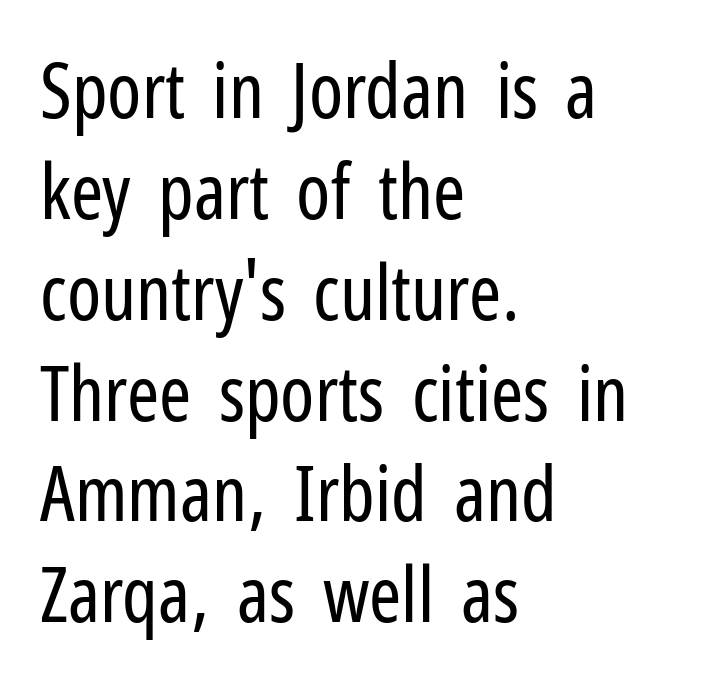
The image shows 77 px regular-weight, condensed sans-serif type, upright; set left-aligned, normal line spacing (1.31x), normal letter spacing, not underlined; low stroke contrast and a medium x-height.
